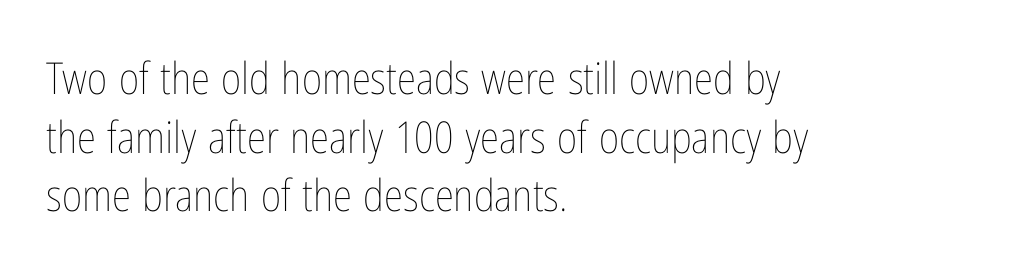
The ragged edge is on the right, which tells us the setting is flush left. This is roman type, the default non-slanted kind. These lines are rendered in a variable-pitch font. Check the space under the baseline: it is left empty. Compared with typical body copy, the letter spacing here is the same.
